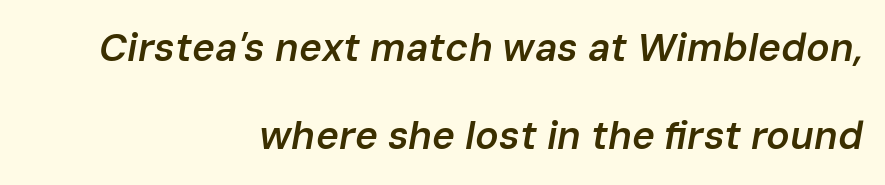
Which margin do the lines hug? The right one — the left edge is uneven. The type is set solid horizontally, with unmodified tracking. The characters look somewhat weighty, a semibold short of true bold. The font's italic variant was chosen for this text. Think of a printed novel: that variable character pitch is what you see here. Leading: increased.
